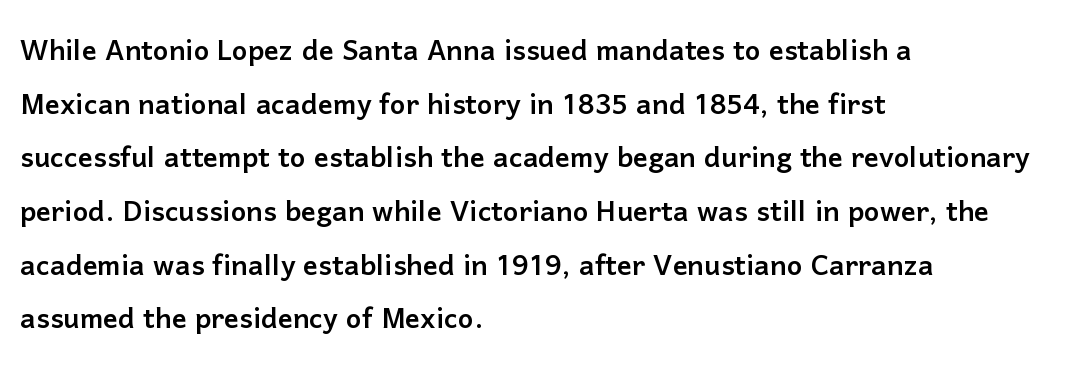
Honestly, the row spacing looks completely unremarkable. These lines are rendered in a variable-pitch font. Nope, not italic — everything's standing straight. Caption: standard tracking, unaltered. Compared with a centered layout, this one pins lines to the left instead. The glyphs in this specimen are sans serif.
